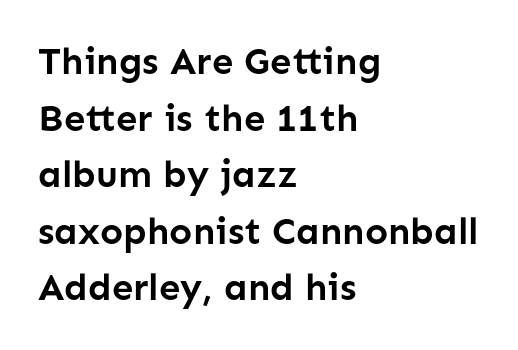
Ascenders rise straight up at ninety degrees. This is heavy type, rendered in bold. In terms of letterform style, serifs are entirely absent. A normal amount of white space separates one row of letters from the next. Varying glyph widths throughout — classic text-font behaviour.
